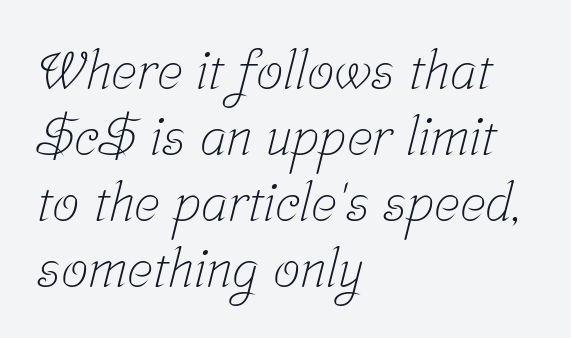
{"serif": "yes", "bold": "no", "weight": "light", "width": "condensed", "stroke_contrast": "low", "x_height": "medium", "monospaced": "no", "underline": "no", "align": "left", "line_spacing_ratio": 1.22, "letter_spacing": "normal", "letter_spacing_em": 0.0, "glyph_px": 54}
